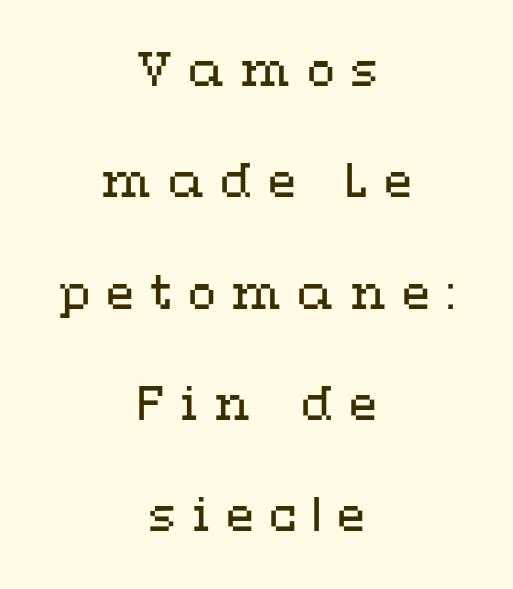
Q: Is the text bold? A: No.
Q: Is the text italic (slanted)? A: No, it is upright.
Q: Is the text underlined? A: No.
Q: How is the paragraph aligned? A: Centered.
Q: Is the spacing between letters normal or unusually wide? A: Unusually wide.
Q: Is the spacing between lines tight, normal or loose? A: Loose.
Q: Width (condensed, normal, or wide)? A: Wide.
Q: Stroke contrast? A: Medium.
Q: x-height? A: Medium.
Q: Monospaced? A: No.
